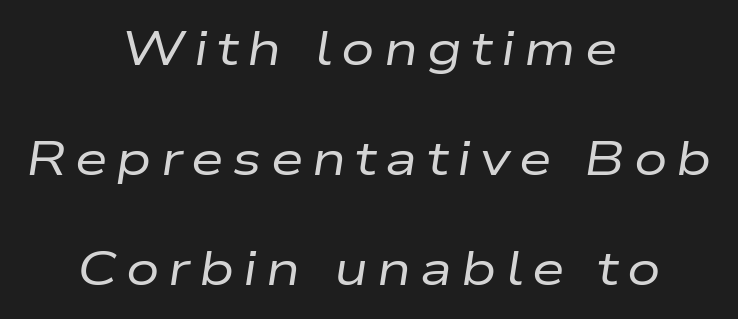
Q: Is the text bold? A: No.
Q: Is the text italic (slanted)? A: Yes, it leans right by about 9 degrees.
Q: Is the text underlined? A: No.
Q: How is the paragraph aligned? A: Centered.
Q: Is the spacing between lines tight, normal or loose? A: Loose.
Q: Width (condensed, normal, or wide)? A: Wide.
Q: Stroke contrast? A: Low.
Q: x-height? A: Medium.
Q: Monospaced? A: No.
